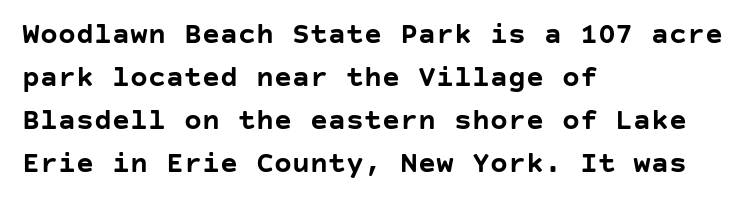
Examine the stroke ends and you'll find no serifs. This sample uses an upright cut, with every glyph sitting square on the baseline. Decoration check: the copy has no underline. Compared with typical body copy, the letter spacing here is the same.
